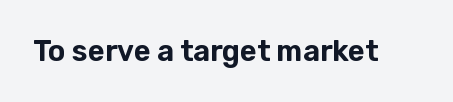
Q: Is the text italic (slanted)? A: No, it is upright.
Q: Is the typeface a serif or a sans-serif typeface? A: Sans-serif.
Q: Is the text underlined? A: No.
Q: Is the spacing between letters normal or unusually wide? A: Normal.
Q: Width (condensed, normal, or wide)? A: Normal.
Q: Stroke contrast? A: Low.
Q: x-height? A: Medium.
Q: Monospaced? A: No.
